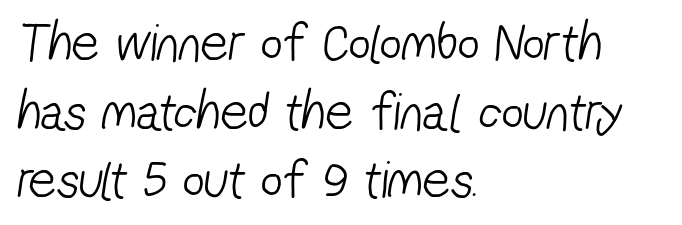
Q: Is the text bold? A: No.
Q: Is the typeface a serif or a sans-serif typeface? A: Sans-serif.
Q: Is the text underlined? A: No.
Q: How is the paragraph aligned? A: Left-aligned.
Q: Is the spacing between letters normal or unusually wide? A: Normal.
Q: Is the spacing between lines tight, normal or loose? A: Normal.
Q: Width (condensed, normal, or wide)? A: Condensed.
Q: Stroke contrast? A: Low.
Q: x-height? A: Medium.
Q: Monospaced? A: No.
